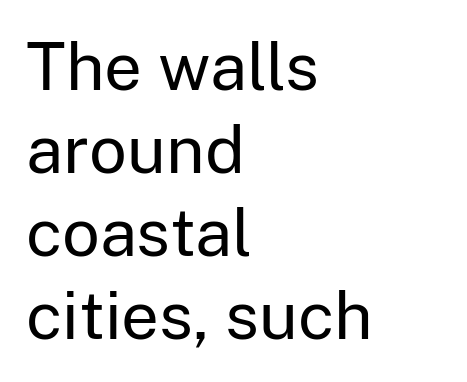
{"serif": "no", "italic": "no", "bold": "no", "weight": "regular", "width": "normal", "stroke_contrast": "low", "x_height": "medium", "monospaced": "no", "underline": "no", "align": "left", "line_spacing_ratio": 1.24, "letter_spacing": "normal", "letter_spacing_em": 0.0, "glyph_px": 67}
